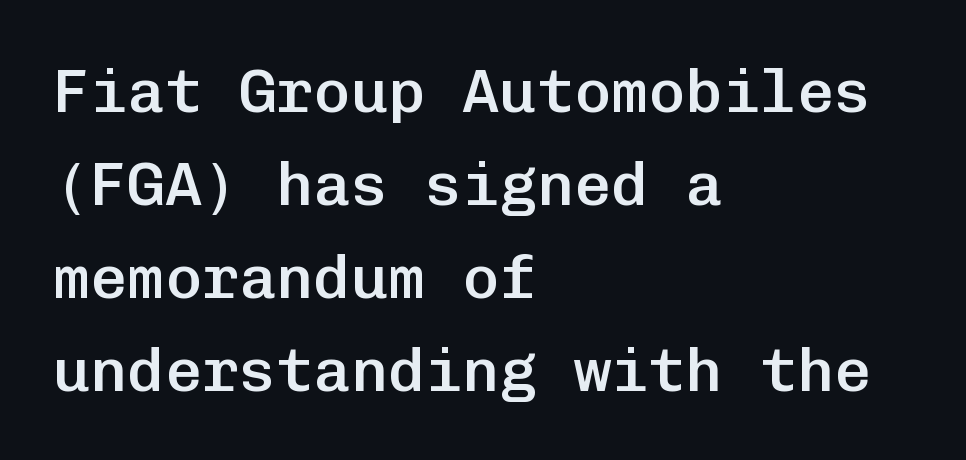
Q: Is the text bold? A: Semi-bold.
Q: Is the text italic (slanted)? A: No, it is upright.
Q: Is the typeface a serif or a sans-serif typeface? A: Sans-serif.
Q: Is the text underlined? A: No.
Q: How is the paragraph aligned? A: Left-aligned.
Q: Is the spacing between letters normal or unusually wide? A: Normal.
Q: Is the spacing between lines tight, normal or loose? A: Normal.
Q: Width (condensed, normal, or wide)? A: Normal.
Q: Stroke contrast? A: Low.
Q: x-height? A: Medium.
Q: Monospaced? A: Yes.
